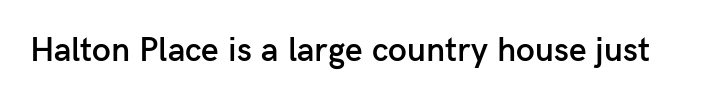
The image shows 34 px semibold sans-serif type, upright; set normal letter spacing, not underlined; low stroke contrast and a medium x-height.
